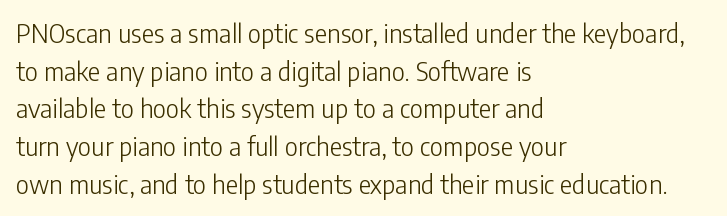
Q: Is the text bold? A: No.
Q: Is the text italic (slanted)? A: No, it is upright.
Q: Is the text underlined? A: No.
Q: How is the paragraph aligned? A: Left-aligned.
Q: Is the spacing between letters normal or unusually wide? A: Normal.
Q: Is the spacing between lines tight, normal or loose? A: Normal.
